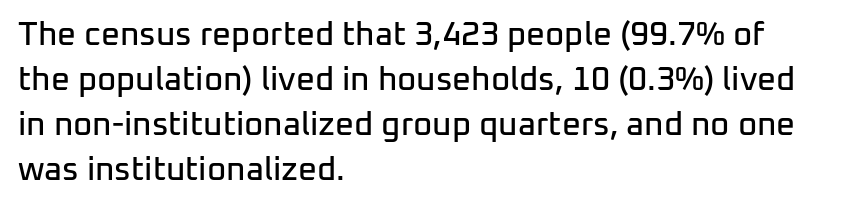
The image shows 33 px sans-serif type, upright; set left-aligned, normal line spacing (1.36x), normal letter spacing, not underlined; low stroke contrast and a medium x-height.
